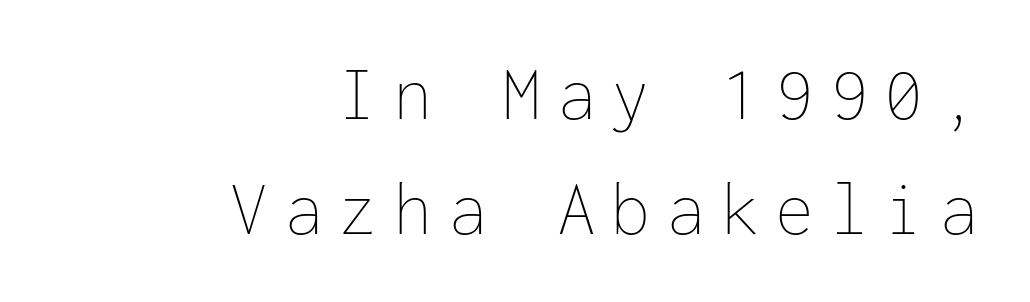
Q: Is the text bold? A: No.
Q: Is the text italic (slanted)? A: No, it is upright.
Q: Is the text underlined? A: No.
Q: How is the paragraph aligned? A: Right-aligned.
Q: Is the spacing between letters normal or unusually wide? A: Unusually wide.
Q: Is the spacing between lines tight, normal or loose? A: Normal.
Q: Width (condensed, normal, or wide)? A: Normal.
Q: Stroke contrast? A: Low.
Q: x-height? A: Medium.
Q: Monospaced? A: Yes.
